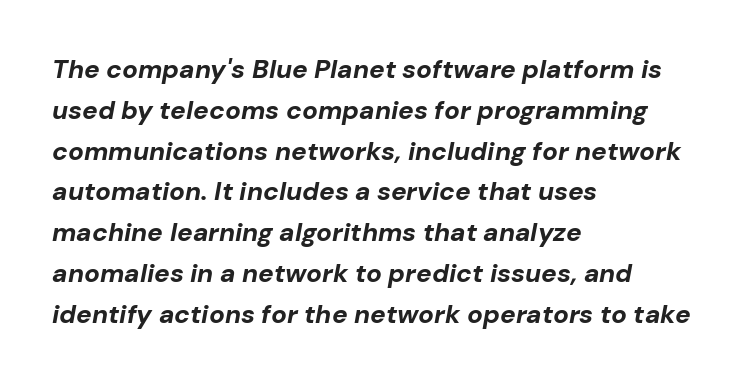
Q: Is the text bold? A: Yes.
Q: Is the text italic (slanted)? A: Yes, it leans right by about 10 degrees.
Q: Is the text underlined? A: No.
Q: How is the paragraph aligned? A: Left-aligned.
Q: Is the spacing between letters normal or unusually wide? A: Normal.
Q: Is the spacing between lines tight, normal or loose? A: Normal.
